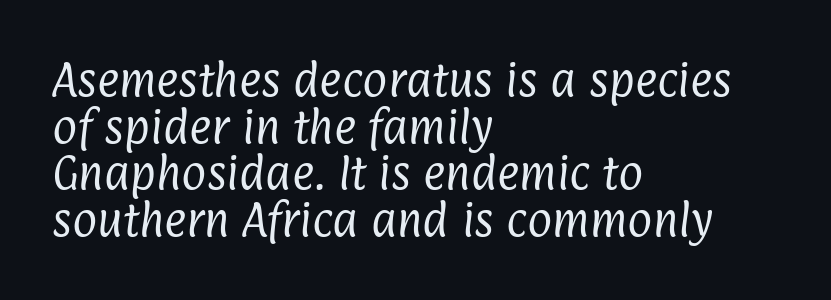
Q: Is the text bold? A: No.
Q: Is the typeface a serif or a sans-serif typeface? A: Sans-serif.
Q: Is the text underlined? A: No.
Q: How is the paragraph aligned? A: Left-aligned.
Q: Is the spacing between letters normal or unusually wide? A: Normal.
Q: Width (condensed, normal, or wide)? A: Condensed.
Q: Stroke contrast? A: Low.
Q: x-height? A: Medium.
Q: Monospaced? A: No.
